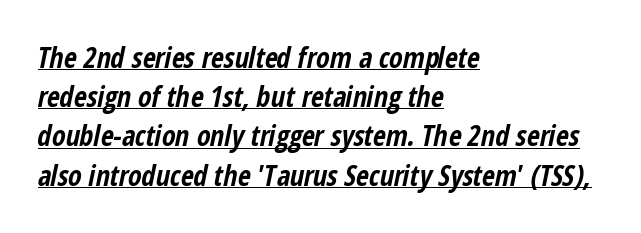
The image shows 28 px bold, condensed type, italic (leaning right); set left-aligned, normal line spacing (1.4x), normal letter spacing, underlined; low stroke contrast and a medium x-height.
